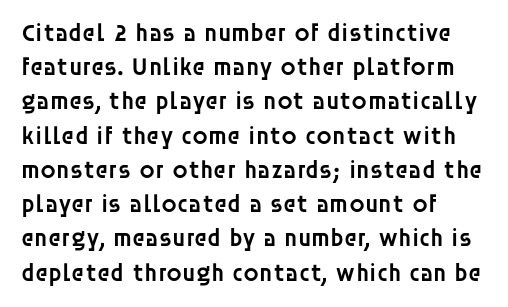
{"italic": "no", "bold": "semi", "underline": "no", "align": "left", "line_spacing": "normal", "line_spacing_ratio": 1.37, "letter_spacing": "normal", "letter_spacing_em": 0.0, "glyph_px": 25}
